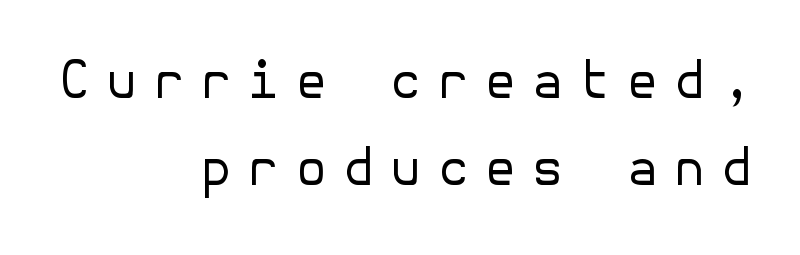
The image shows 51 px regular-weight sans-serif type, upright; set right-aligned, line spacing 1.71x, unusually wide letter spacing (+0.31 em), not underlined; low stroke contrast and a medium x-height.
